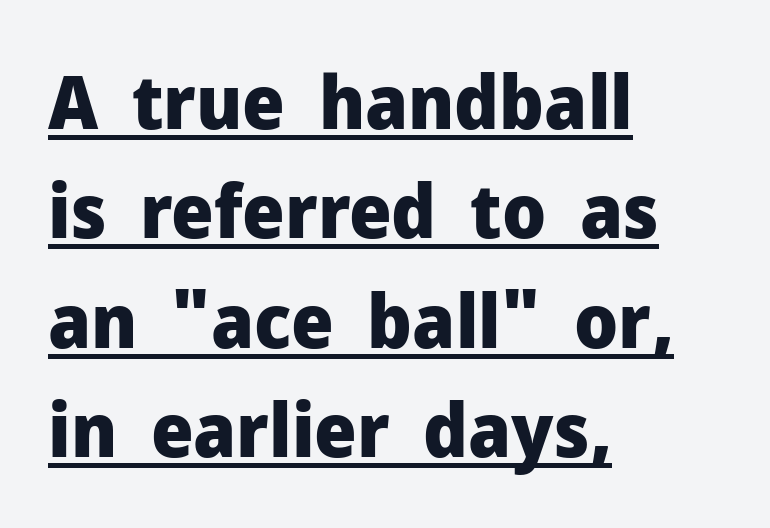
{"serif": "no", "italic": "no", "bold": "yes", "weight": "heavy", "width": "normal", "stroke_contrast": "low", "x_height": "medium", "monospaced": "no", "underline": "yes", "align": "left", "line_spacing": "normal", "line_spacing_ratio": 1.46, "letter_spacing": "normal", "letter_spacing_em": 0.0, "glyph_px": 75}
